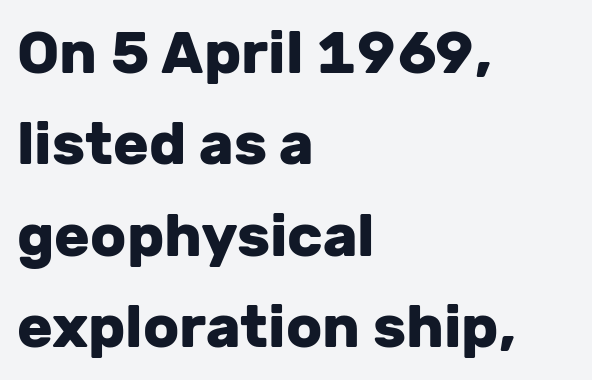
The glyphs have the mass of a bold cut. The rendering uses natural spacing where letterforms have individual widths. In terms of leading, this rendering sits right in the middle. The paragraph has a hard left edge and a soft right edge.
